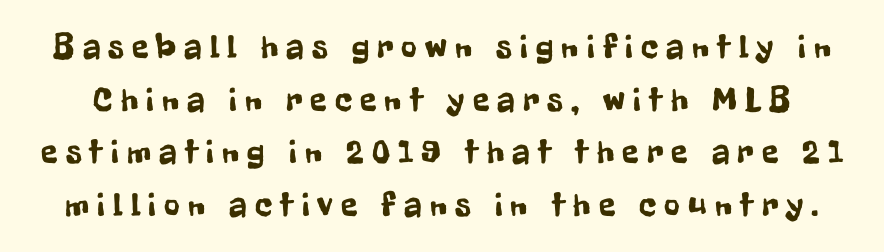
The image shows 34 px condensed sans-serif type, upright; set normal line spacing (1.55x), unusually wide letter spacing (+0.24 em), not underlined; low stroke contrast and a medium x-height.
